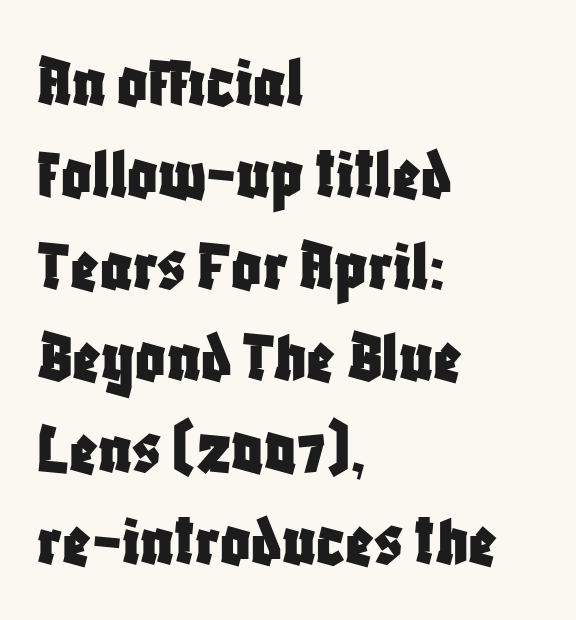
The image shows 74 px condensed sans-serif type, upright; set left-aligned, line spacing 1.24x, normal letter spacing, not underlined; low stroke contrast and a large x-height.
